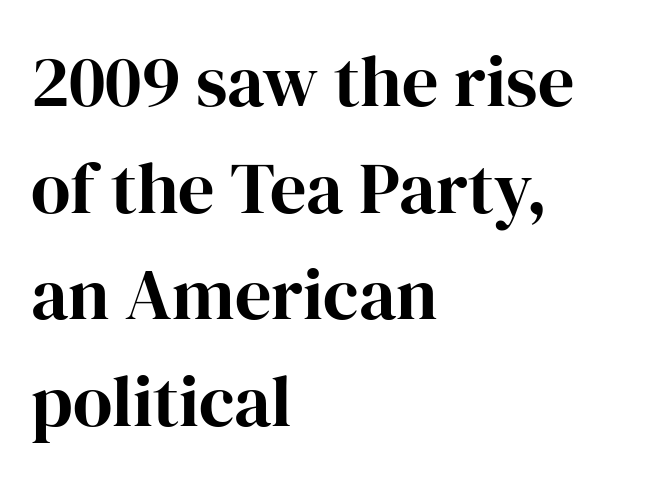
Serifs: yes, visible at the terminals of the letterforms. Tracking here is standard; glyphs follow each other at the usual distance. Does the copy run flush right? No — it runs flush left. Type without underlining. If you drew a line through each stem, it would be perfectly vertical.
